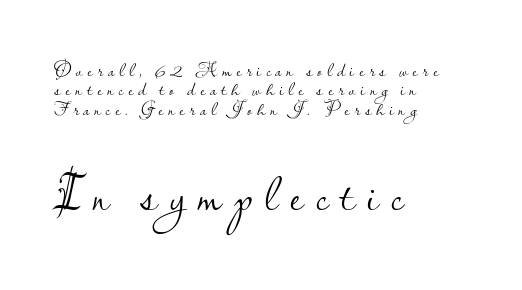
The image shows 51 px light sans-serif type; set left-aligned, tight line spacing (0.97x), unusually wide letter spacing (+0.24 em), not underlined; the second (bottom) block is 2.55x larger; low stroke contrast and a small x-height.
